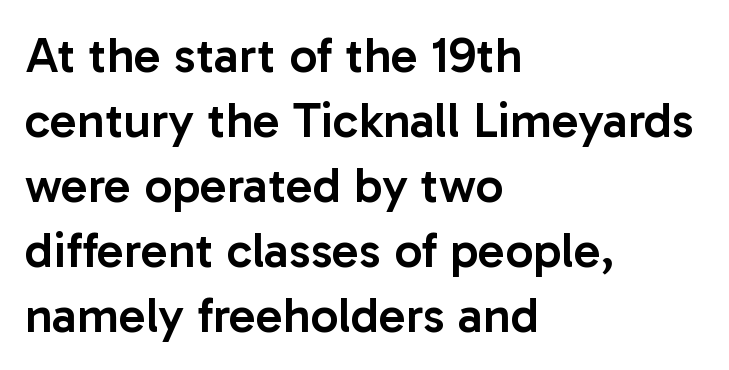
{"serif": "no", "italic": "no", "bold": "semi", "weight": "semibold", "width": "normal", "stroke_contrast": "low", "x_height": "medium", "monospaced": "no", "underline": "no", "align": "left", "line_spacing": "normal", "line_spacing_ratio": 1.3, "letter_spacing": "normal", "letter_spacing_em": 0.0, "glyph_px": 50}
